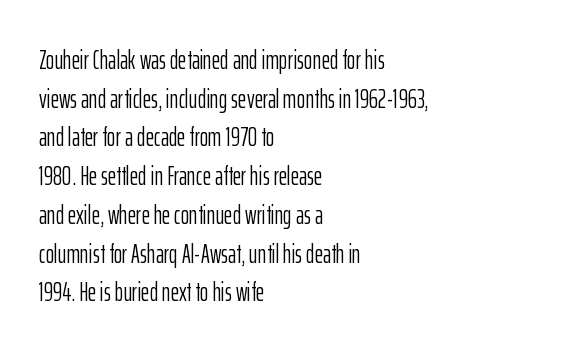
Q: Is the text bold? A: No.
Q: Is the text italic (slanted)? A: No, it is upright.
Q: Is the text underlined? A: No.
Q: How is the paragraph aligned? A: Left-aligned.
Q: Is the spacing between letters normal or unusually wide? A: Normal.
Q: Is the spacing between lines tight, normal or loose? A: Normal.
